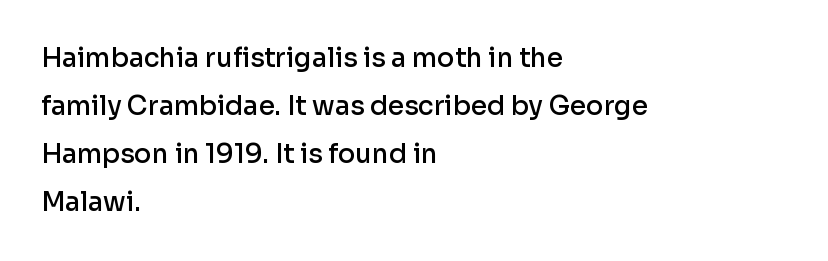
Between one letter and the next there's only the usual sliver of space. Nope, not italic — everything's standing straight. Left-aligned paragraph, ragged on the right. The passage shown is not underscored anywhere. Its strokes are somewhat broadened, the hallmark of semibold type.
